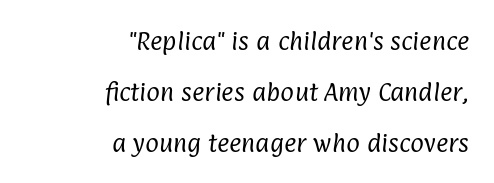
A light-to-regular cut is what we see here. Type without underlining. A great deal of white space separates one row of letters from the next. Horizontally, the lines are justified to the trailing edge only. Does extra space separate the letters? No, they use regular spacing.
